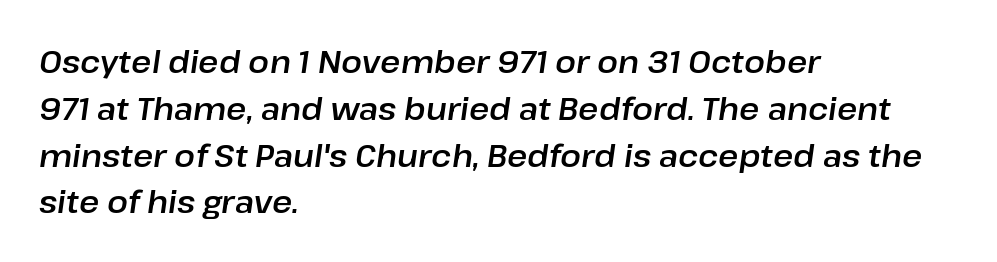
{"italic": "yes", "lean": "right", "slant_degrees": 8, "width": "normal", "stroke_contrast": "low", "x_height": "medium", "monospaced": "no", "underline": "no", "align": "left", "line_spacing": "normal", "line_spacing_ratio": 1.51, "letter_spacing": "normal", "letter_spacing_em": 0.0, "glyph_px": 31}
